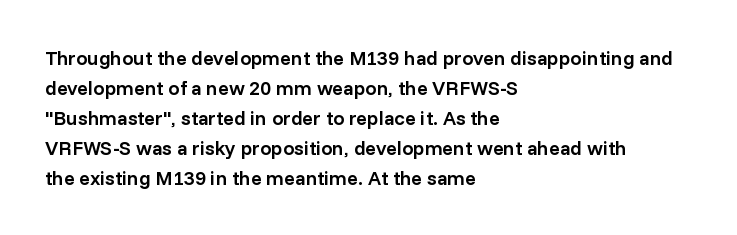
The line-height multiplier appears to be the usual default. This is the regular roman posture of the typeface. This rendering uses left alignment, leaving the right contour irregular. Only glyphs here, with clear space below each row. Default kerning and tracking; the words read as compact shapes.
